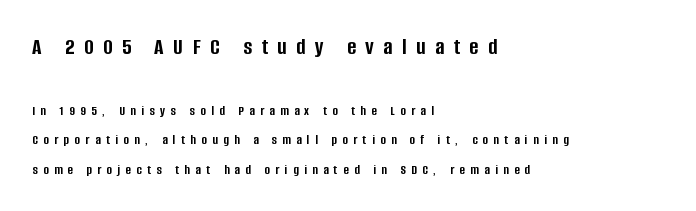
Q: Is the text bold? A: Yes.
Q: Is the text italic (slanted)? A: No, it is upright.
Q: Is the text underlined? A: No.
Q: How is the paragraph aligned? A: Left-aligned.
Q: Is the spacing between letters normal or unusually wide? A: Unusually wide.
Q: Is the spacing between lines tight, normal or loose? A: Loose.
Q: Which block of text is set in a larger size, the first (top) or the second (bottom)? A: The first (top) one.
